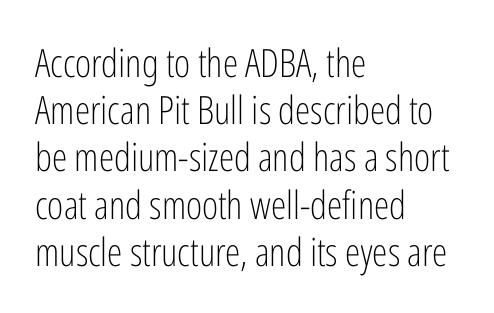
Q: Is the text bold? A: No.
Q: Is the text italic (slanted)? A: No, it is upright.
Q: Is the typeface a serif or a sans-serif typeface? A: Sans-serif.
Q: Is the text underlined? A: No.
Q: How is the paragraph aligned? A: Left-aligned.
Q: Is the spacing between letters normal or unusually wide? A: Normal.
Q: Width (condensed, normal, or wide)? A: Condensed.
Q: Stroke contrast? A: Low.
Q: x-height? A: Medium.
Q: Monospaced? A: No.
